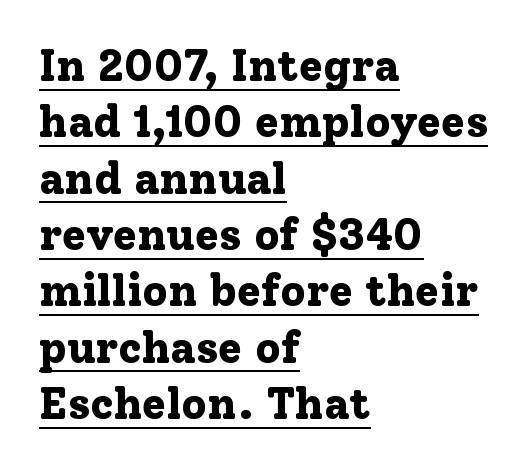
Q: Is the text bold? A: Yes.
Q: Is the text italic (slanted)? A: No, it is upright.
Q: Is the typeface a serif or a sans-serif typeface? A: Serif.
Q: Is the text underlined? A: Yes.
Q: How is the paragraph aligned? A: Left-aligned.
Q: Is the spacing between letters normal or unusually wide? A: Normal.
Q: Is the spacing between lines tight, normal or loose? A: Normal.
Q: Width (condensed, normal, or wide)? A: Normal.
Q: Stroke contrast? A: Low.
Q: x-height? A: Medium.
Q: Monospaced? A: No.
